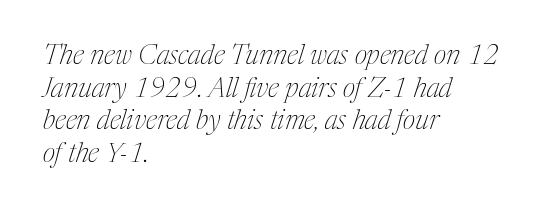
Q: Is the text bold? A: No.
Q: Is the text italic (slanted)? A: Yes, it leans right by about 17 degrees.
Q: Is the text underlined? A: No.
Q: How is the paragraph aligned? A: Left-aligned.
Q: Is the spacing between letters normal or unusually wide? A: Normal.
